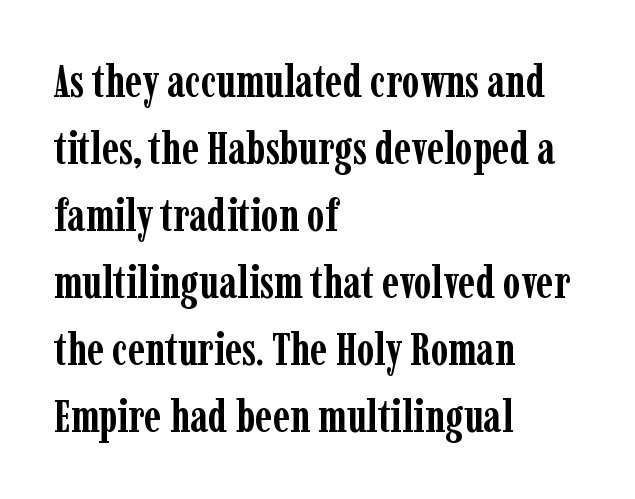
The image shows 45 px semibold, condensed serif type, upright; set left-aligned, normal line spacing (1.49x), normal letter spacing, not underlined; low stroke contrast and a medium x-height.
